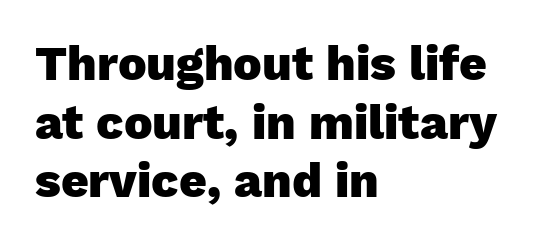
{"serif": "no", "italic": "no", "bold": "yes", "weight": "heavy", "width": "normal", "stroke_contrast": "low", "x_height": "medium", "monospaced": "no", "underline": "no", "align": "left", "line_spacing_ratio": 1.22, "letter_spacing": "normal", "letter_spacing_em": 0.0, "glyph_px": 48}
